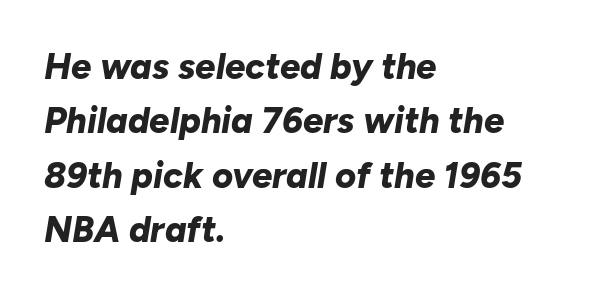
A bare baseline throughout the passage. Casual observation: everything's shoved over to the left. Regarding leading, the lines here are spaced in the standard way. You could not count columns in this text — the font is proportionally spaced. Standard letterfit; no display-style spreading of the glyphs. Weight check: bold — yes, fully.
